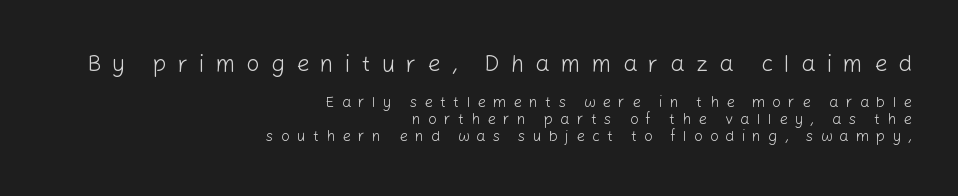
{"italic": "no", "bold": "no", "underline": "no", "align": "right", "line_spacing": "tight", "line_spacing_ratio": 1.12, "letter_spacing": "wide", "letter_spacing_em": 0.48, "larger_block": "first", "size_ratio": 1.53, "glyph_px": 23}
